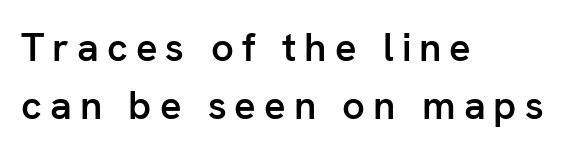
The image shows 40 px semibold sans-serif type, upright; set left-aligned, normal line spacing (1.45x), unusually wide letter spacing (+0.2 em), not underlined; low stroke contrast and a medium x-height.
